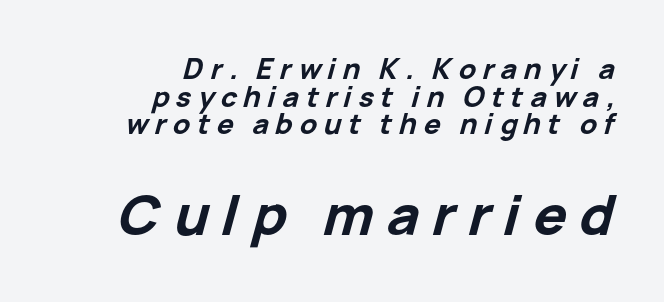
The image shows 55 px bold type, italic (leaning right); set right-aligned, tight line spacing (0.99x), unusually wide letter spacing (+0.24 em), not underlined; the second (bottom) block is 1.96x larger; low stroke contrast and a medium x-height.
